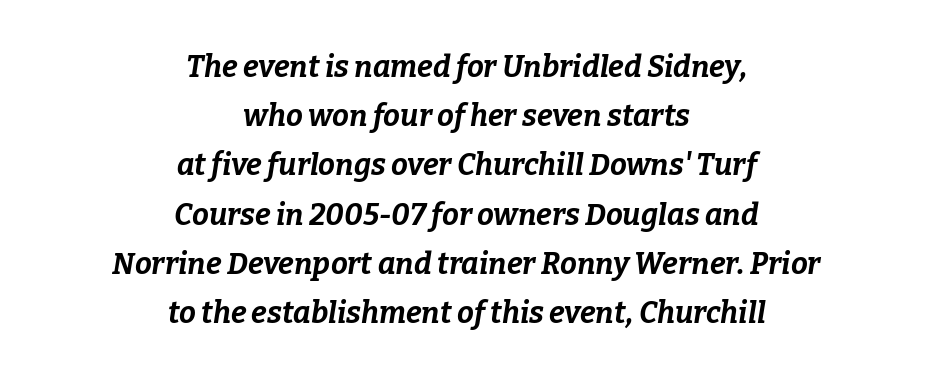
{"italic": "yes", "lean": "right", "slant_degrees": 9, "bold": "yes", "weight": "bold", "width": "normal", "stroke_contrast": "low", "x_height": "medium", "monospaced": "no", "underline": "no", "align": "center", "line_spacing": "normal", "line_spacing_ratio": 1.64, "letter_spacing": "normal", "letter_spacing_em": 0.0, "glyph_px": 30}
